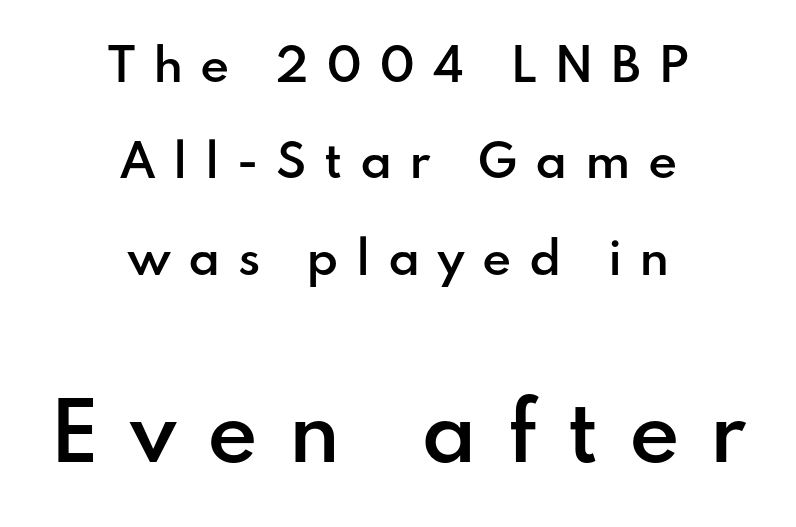
Q: Is the text bold? A: Semi-bold.
Q: Is the text italic (slanted)? A: No, it is upright.
Q: Is the typeface a serif or a sans-serif typeface? A: Sans-serif.
Q: Is the text underlined? A: No.
Q: How is the paragraph aligned? A: Centered.
Q: Is the spacing between letters normal or unusually wide? A: Unusually wide.
Q: Is the spacing between lines tight, normal or loose? A: Loose.
Q: Which block of text is set in a larger size, the first (top) or the second (bottom)? A: The second (bottom) one.
Q: Width (condensed, normal, or wide)? A: Normal.
Q: Stroke contrast? A: Low.
Q: x-height? A: Small.
Q: Monospaced? A: No.
